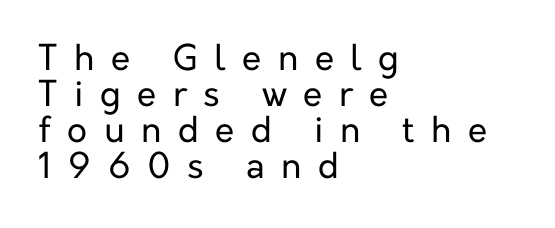
Q: Is the text bold? A: No.
Q: Is the text italic (slanted)? A: No, it is upright.
Q: Is the typeface a serif or a sans-serif typeface? A: Sans-serif.
Q: Is the text underlined? A: No.
Q: How is the paragraph aligned? A: Left-aligned.
Q: Is the spacing between letters normal or unusually wide? A: Unusually wide.
Q: Is the spacing between lines tight, normal or loose? A: Tight.
Q: Width (condensed, normal, or wide)? A: Normal.
Q: Stroke contrast? A: Low.
Q: x-height? A: Medium.
Q: Monospaced? A: No.
